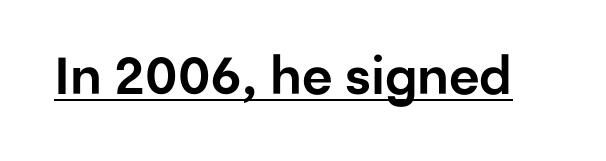
Q: Is the text italic (slanted)? A: No, it is upright.
Q: Is the typeface a serif or a sans-serif typeface? A: Sans-serif.
Q: Is the text underlined? A: Yes.
Q: Is the spacing between letters normal or unusually wide? A: Normal.
Q: Width (condensed, normal, or wide)? A: Normal.
Q: Stroke contrast? A: Low.
Q: x-height? A: Medium.
Q: Monospaced? A: No.
